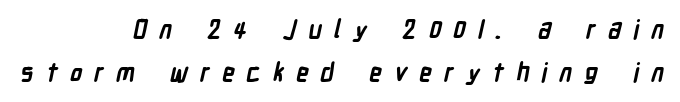
The image shows 25 px bold type; set right-aligned, line spacing 1.72x, unusually wide letter spacing (+0.48 em), not underlined.
